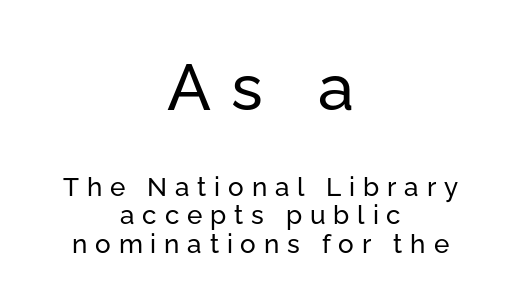
{"serif": "no", "italic": "no", "width": "normal", "stroke_contrast": "low", "x_height": "medium", "monospaced": "no", "underline": "no", "align": "center", "line_spacing": "tight", "line_spacing_ratio": 1.09, "letter_spacing": "wide", "letter_spacing_em": 0.3, "larger_block": "first", "size_ratio": 2.5, "glyph_px": 65}
